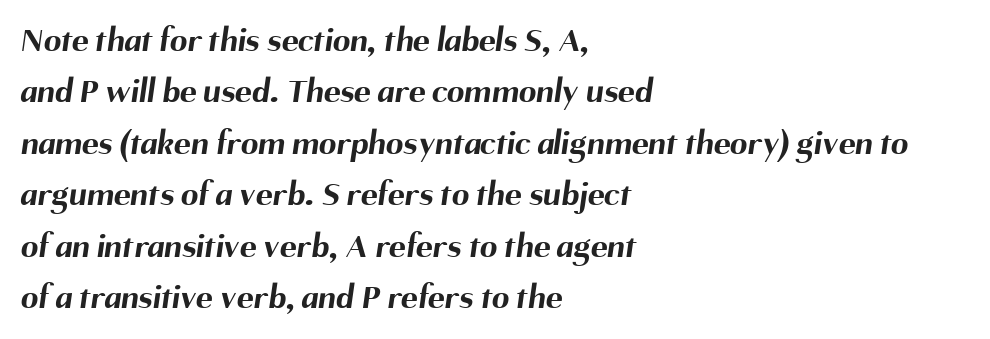
If you drew a ruler down the left edge, every line would touch it. Each row of text sits above clean, open space. Evenly set lines give the paragraph a standard silhouette. I'd describe the lettering as bold — thick and assertive. In terms of letterspacing, this is plain default setting.
